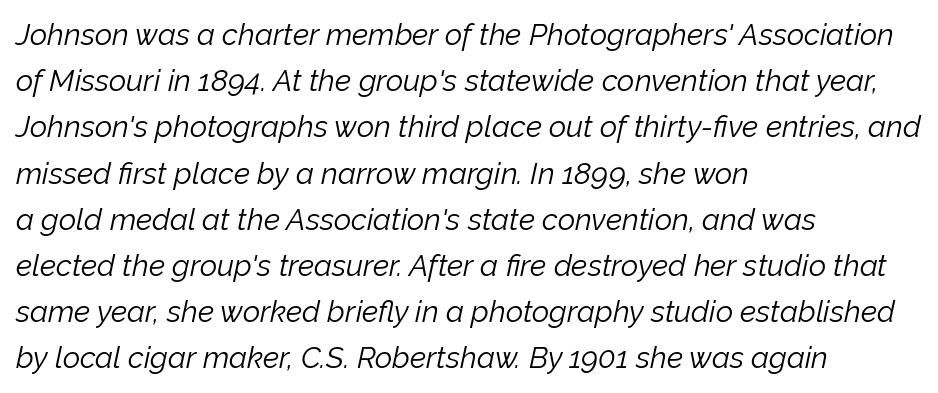
Q: Is the text bold? A: No.
Q: Is the text italic (slanted)? A: Yes, it leans right by about 12 degrees.
Q: Is the text underlined? A: No.
Q: How is the paragraph aligned? A: Left-aligned.
Q: Is the spacing between letters normal or unusually wide? A: Normal.
Q: Is the spacing between lines tight, normal or loose? A: Normal.
Q: Width (condensed, normal, or wide)? A: Normal.
Q: Stroke contrast? A: Low.
Q: x-height? A: Medium.
Q: Monospaced? A: No.
